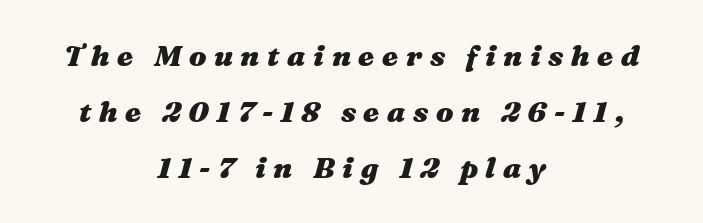
{"italic": "yes", "lean": "right", "slant_degrees": 16, "bold": "yes", "weight": "heavy", "width": "wide", "stroke_contrast": "medium", "x_height": "medium", "monospaced": "no", "underline": "no", "align": "center", "line_spacing": "loose", "line_spacing_ratio": 1.93, "letter_spacing": "wide", "letter_spacing_em": 0.26, "glyph_px": 29}
